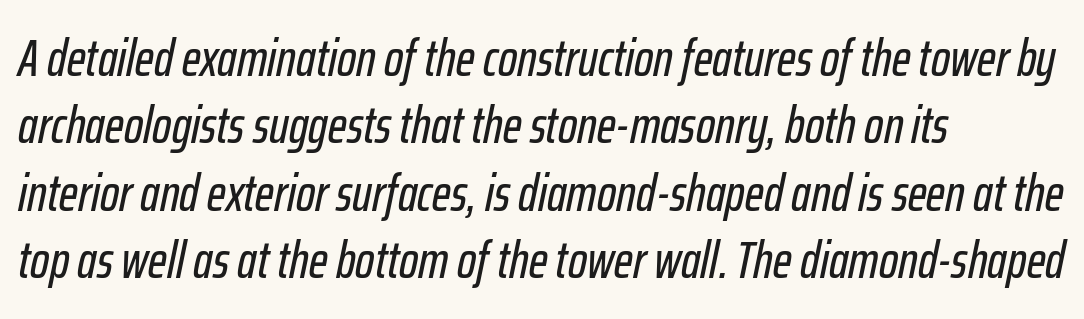
{"italic": "yes", "lean": "right", "slant_degrees": 12, "width": "condensed", "stroke_contrast": "low", "x_height": "medium", "monospaced": "no", "underline": "no", "align": "left", "line_spacing": "normal", "line_spacing_ratio": 1.32, "letter_spacing": "normal", "letter_spacing_em": 0.0, "glyph_px": 51}
